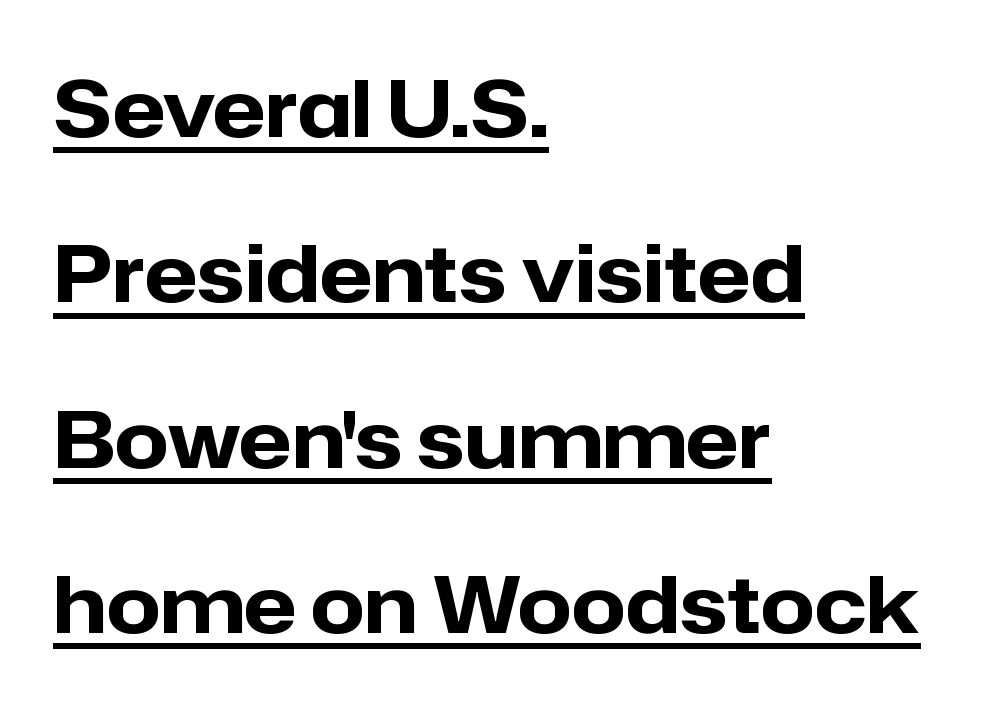
{"serif": "no", "italic": "no", "bold": "yes", "weight": "heavy", "width": "normal", "stroke_contrast": "low", "x_height": "medium", "monospaced": "no", "underline": "yes", "align": "left", "line_spacing": "loose", "line_spacing_ratio": 2.12, "letter_spacing": "normal", "letter_spacing_em": 0.0, "glyph_px": 78}
